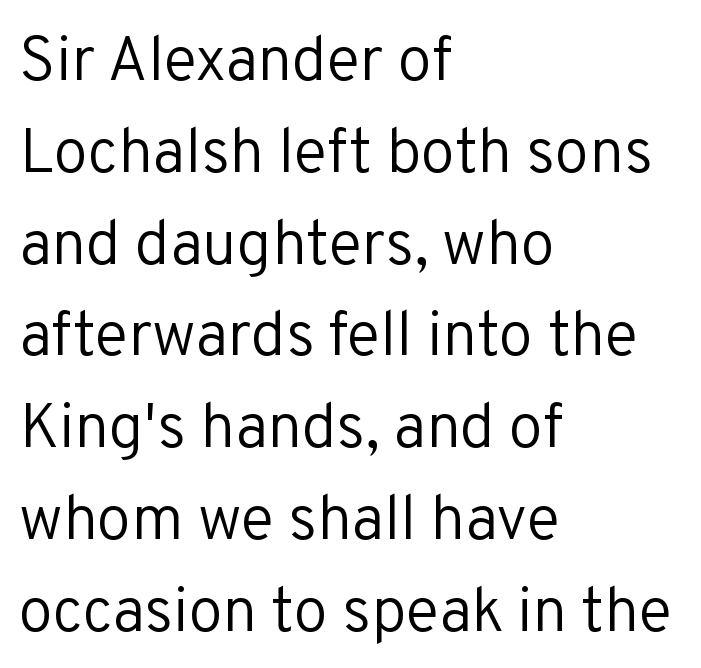
Q: Is the text bold? A: No.
Q: Is the text italic (slanted)? A: No, it is upright.
Q: Is the typeface a serif or a sans-serif typeface? A: Sans-serif.
Q: Is the text underlined? A: No.
Q: How is the paragraph aligned? A: Left-aligned.
Q: Is the spacing between letters normal or unusually wide? A: Normal.
Q: Is the spacing between lines tight, normal or loose? A: Normal.
Q: Width (condensed, normal, or wide)? A: Normal.
Q: Stroke contrast? A: Low.
Q: x-height? A: Medium.
Q: Monospaced? A: No.
